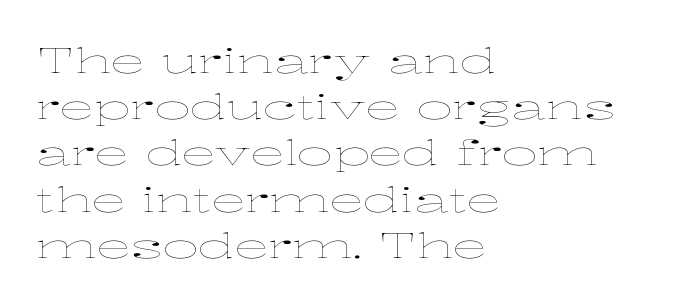
{"italic": "no", "bold": "no", "weight": "thin", "width": "wide", "stroke_contrast": "low", "x_height": "medium", "monospaced": "no", "underline": "no", "align": "left", "line_spacing": "normal", "line_spacing_ratio": 1.32, "letter_spacing": "normal", "letter_spacing_em": 0.0, "glyph_px": 35}
